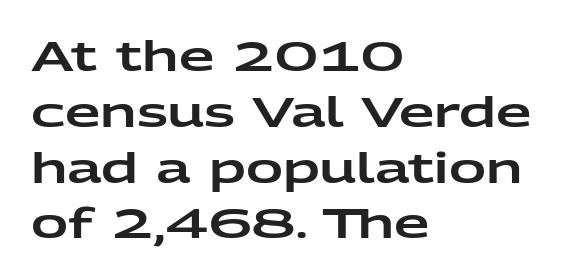
Q: Is the text italic (slanted)? A: No, it is upright.
Q: Is the typeface a serif or a sans-serif typeface? A: Sans-serif.
Q: Is the text underlined? A: No.
Q: How is the paragraph aligned? A: Left-aligned.
Q: Is the spacing between letters normal or unusually wide? A: Normal.
Q: Is the spacing between lines tight, normal or loose? A: Normal.
Q: Width (condensed, normal, or wide)? A: Wide.
Q: Stroke contrast? A: Low.
Q: x-height? A: Medium.
Q: Monospaced? A: No.
